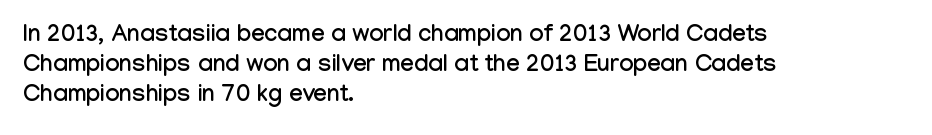
Q: Is the text italic (slanted)? A: No, it is upright.
Q: Is the text underlined? A: No.
Q: How is the paragraph aligned? A: Left-aligned.
Q: Is the spacing between letters normal or unusually wide? A: Normal.
Q: Is the spacing between lines tight, normal or loose? A: Normal.
